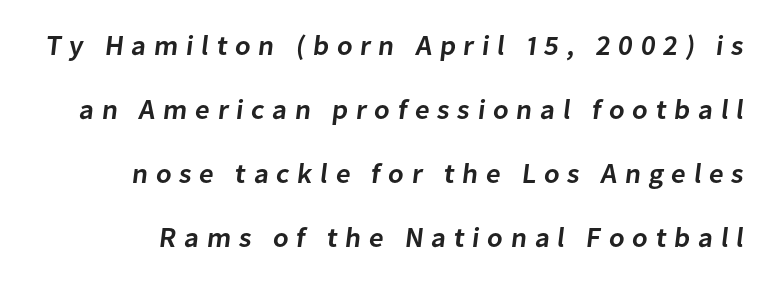
{"serif": "no", "bold": "semi", "weight": "semibold", "width": "normal", "stroke_contrast": "low", "x_height": "medium", "monospaced": "no", "underline": "no", "line_spacing": "loose", "line_spacing_ratio": 2.28, "letter_spacing": "wide", "letter_spacing_em": 0.27, "glyph_px": 28}
